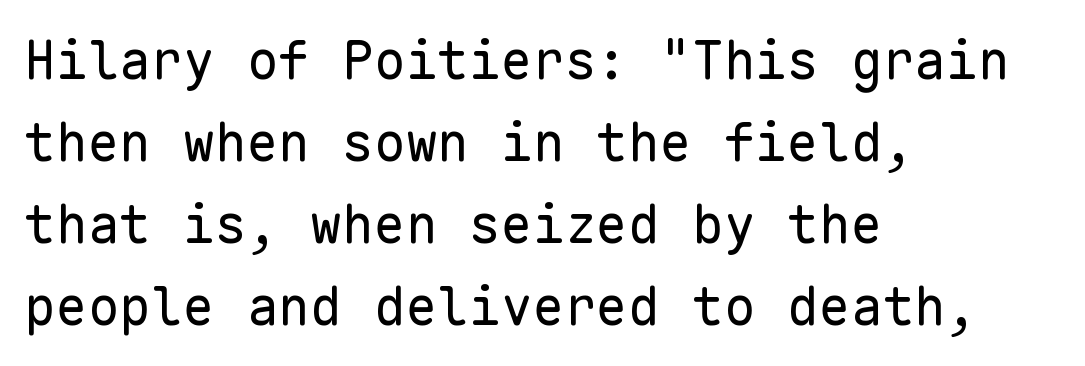
Q: Is the text bold? A: No.
Q: Is the text italic (slanted)? A: No, it is upright.
Q: Is the typeface a serif or a sans-serif typeface? A: Sans-serif.
Q: Is the text underlined? A: No.
Q: How is the paragraph aligned? A: Left-aligned.
Q: Is the spacing between letters normal or unusually wide? A: Normal.
Q: Is the spacing between lines tight, normal or loose? A: Normal.
Q: Width (condensed, normal, or wide)? A: Normal.
Q: Stroke contrast? A: Low.
Q: x-height? A: Medium.
Q: Monospaced? A: Yes.
